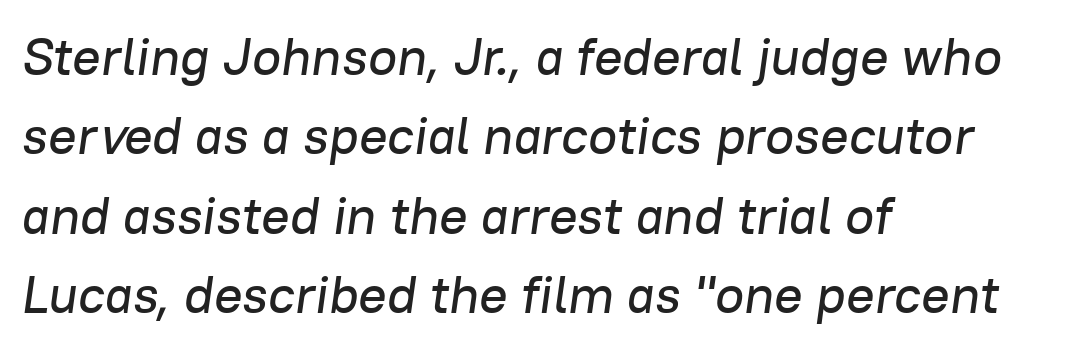
The image shows 53 px text type, italic (leaning right); set left-aligned, normal line spacing (1.5x), normal letter spacing, not underlined; low stroke contrast and a medium x-height.
